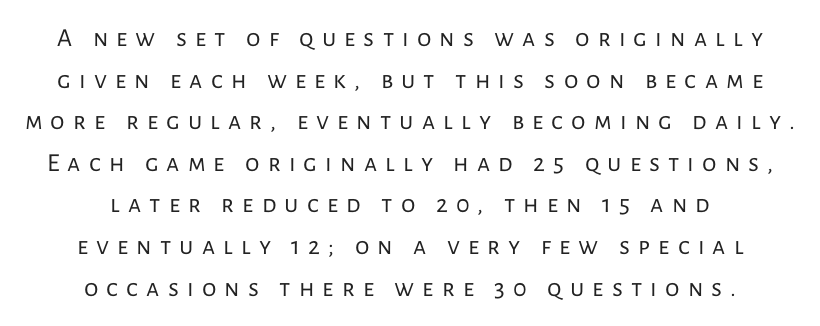
The image shows 26 px text type, upright; set centered, normal line spacing (1.6x), unusually wide letter spacing (+0.31 em), not underlined.
